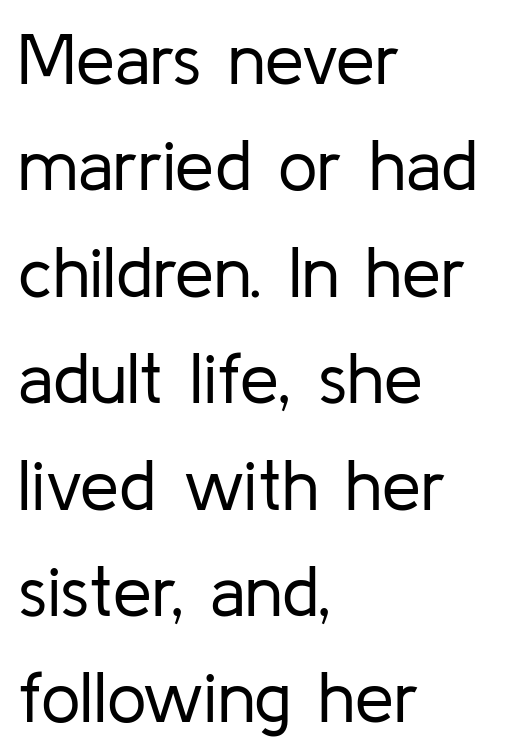
Q: Is the text bold? A: No.
Q: Is the text italic (slanted)? A: No, it is upright.
Q: Is the typeface a serif or a sans-serif typeface? A: Sans-serif.
Q: Is the text underlined? A: No.
Q: How is the paragraph aligned? A: Left-aligned.
Q: Is the spacing between letters normal or unusually wide? A: Normal.
Q: Is the spacing between lines tight, normal or loose? A: Normal.
Q: Width (condensed, normal, or wide)? A: Normal.
Q: Stroke contrast? A: Low.
Q: x-height? A: Medium.
Q: Monospaced? A: No.
